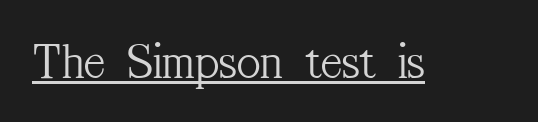
Q: Is the text bold? A: No.
Q: Is the text italic (slanted)? A: No, it is upright.
Q: Is the typeface a serif or a sans-serif typeface? A: Serif.
Q: Is the text underlined? A: Yes.
Q: Is the spacing between letters normal or unusually wide? A: Normal.
Q: Width (condensed, normal, or wide)? A: Condensed.
Q: Stroke contrast? A: Medium.
Q: x-height? A: Medium.
Q: Monospaced? A: No.
